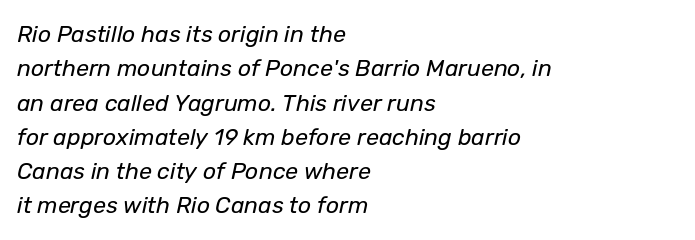
Q: Is the text bold? A: No.
Q: Is the text italic (slanted)? A: Yes, it leans right by about 12 degrees.
Q: Is the text underlined? A: No.
Q: How is the paragraph aligned? A: Left-aligned.
Q: Is the spacing between letters normal or unusually wide? A: Normal.
Q: Is the spacing between lines tight, normal or loose? A: Normal.
